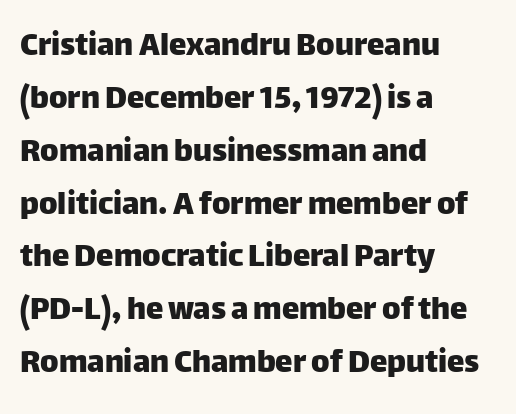
Regular leading. A sans-serif font was chosen for this passage. Underline: absent. Does the copy run flush right? No — it runs flush left.
